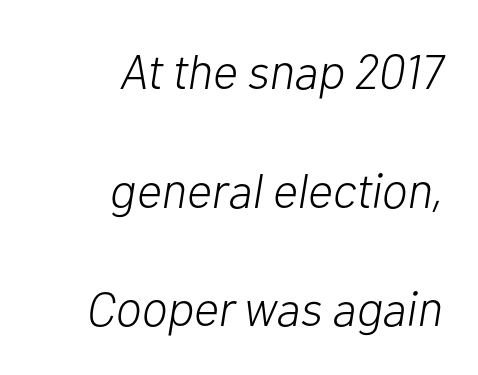
{"italic": "yes", "lean": "right", "slant_degrees": 10, "bold": "no", "weight": "light", "width": "normal", "stroke_contrast": "low", "x_height": "medium", "monospaced": "no", "underline": "no", "align": "right", "line_spacing": "loose", "line_spacing_ratio": 2.42, "letter_spacing": "normal", "letter_spacing_em": 0.0, "glyph_px": 49}
